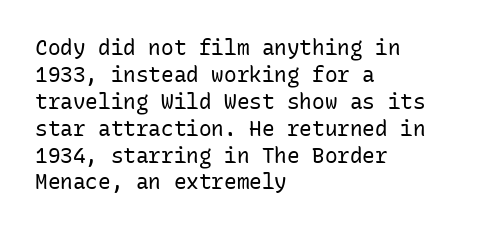
These lines keep a tight, regular rhythm from letter to letter. The rows are spaced the way most documents space them. Nothing heavy about these letters — not bold at all. A roman cut, with each character standing at attention. Check under the words: just untouched page. All the whitespace from short lines collects on the right.
